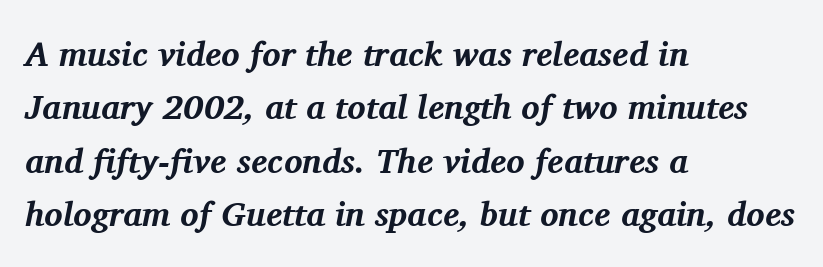
The letters advance in unequal steps, a hallmark of proportional type. The face used here has the dense, thick strokes of a bold. Look at the tracking — it's just the regular setting, nothing added. It's the slanting kind of type.
